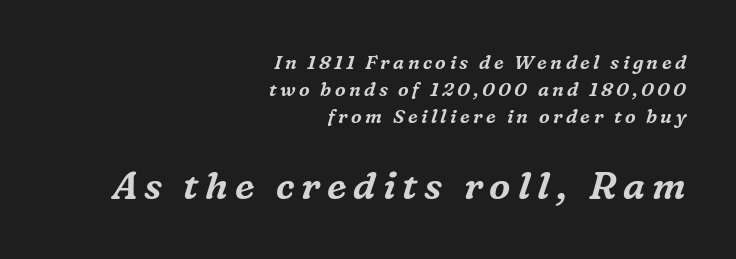
{"serif": "yes", "italic": "yes", "lean": "right", "slant_degrees": 16, "width": "normal", "stroke_contrast": "medium", "x_height": "medium", "monospaced": "no", "underline": "no", "align": "right", "line_spacing": "normal", "line_spacing_ratio": 1.41, "larger_block": "second", "size_ratio": 2.0, "glyph_px": 38}
